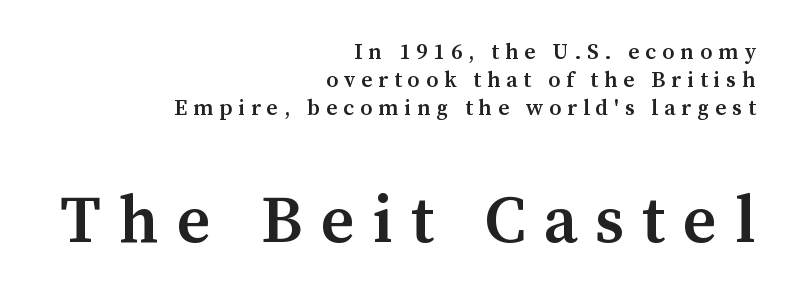
{"serif": "yes", "italic": "no", "bold": "semi", "weight": "semibold", "width": "normal", "stroke_contrast": "medium", "x_height": "medium", "monospaced": "no", "underline": "no", "align": "right", "line_spacing": "normal", "line_spacing_ratio": 1.27, "letter_spacing": "wide", "letter_spacing_em": 0.27, "larger_block": "second", "size_ratio": 3.0, "glyph_px": 66}
